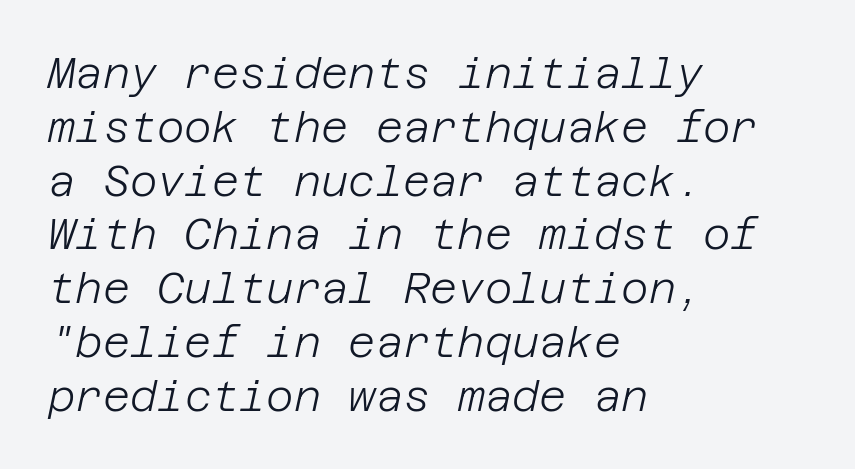
The image shows 42 px light type, italic (leaning right); set left-aligned, normal line spacing (1.28x), normal letter spacing, not underlined; low stroke contrast and a large x-height.
